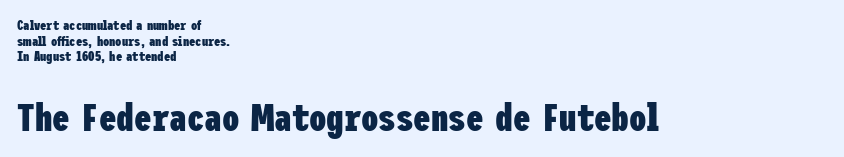
The image shows 39 px heavy, condensed sans-serif type, upright; set left-aligned, tight line spacing (1.11x), normal letter spacing, not underlined; the second (bottom) block is 2.79x larger; low stroke contrast and a medium x-height.
